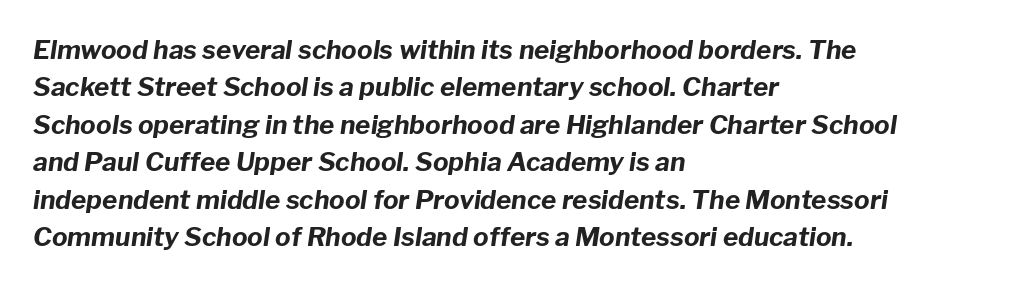
{"italic": "yes", "lean": "right", "slant_degrees": 8, "bold": "yes", "underline": "no", "align": "left", "line_spacing": "normal", "line_spacing_ratio": 1.44, "letter_spacing": "normal", "letter_spacing_em": 0.0, "glyph_px": 26}
